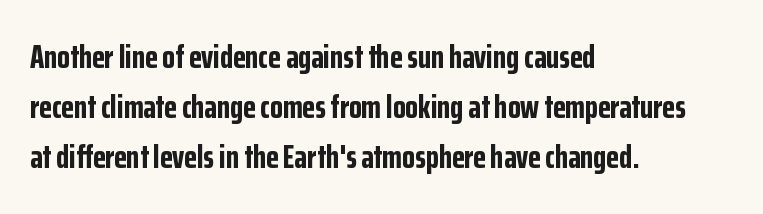
Q: Is the text bold? A: Yes.
Q: Is the text italic (slanted)? A: No, it is upright.
Q: Is the typeface a serif or a sans-serif typeface? A: Sans-serif.
Q: Is the text underlined? A: No.
Q: How is the paragraph aligned? A: Left-aligned.
Q: Is the spacing between letters normal or unusually wide? A: Normal.
Q: Is the spacing between lines tight, normal or loose? A: Normal.
Q: Width (condensed, normal, or wide)? A: Condensed.
Q: Stroke contrast? A: Low.
Q: x-height? A: Medium.
Q: Monospaced? A: No.
